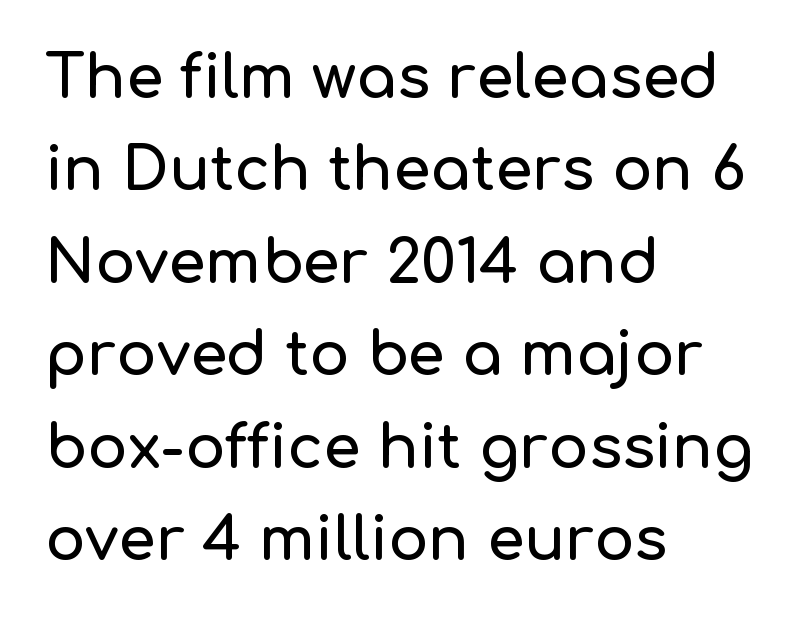
{"serif": "no", "italic": "no", "width": "normal", "stroke_contrast": "low", "x_height": "medium", "monospaced": "no", "underline": "no", "align": "left", "line_spacing": "normal", "line_spacing_ratio": 1.54, "letter_spacing": "normal", "letter_spacing_em": 0.0, "glyph_px": 60}
